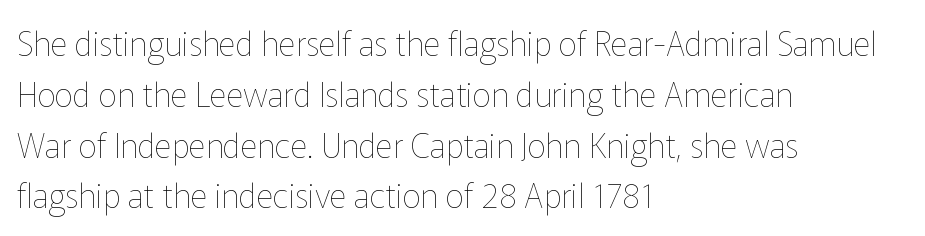
Q: Is the text bold? A: No.
Q: Is the text italic (slanted)? A: No, it is upright.
Q: Is the text underlined? A: No.
Q: How is the paragraph aligned? A: Left-aligned.
Q: Is the spacing between letters normal or unusually wide? A: Normal.
Q: Is the spacing between lines tight, normal or loose? A: Normal.
Q: Width (condensed, normal, or wide)? A: Normal.
Q: Stroke contrast? A: Low.
Q: x-height? A: Medium.
Q: Monospaced? A: No.
